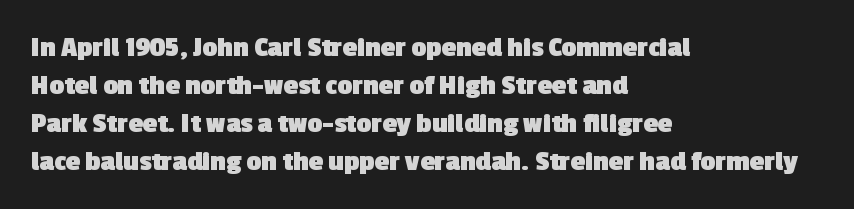
The image shows 29 px heavy sans-serif type; set left-aligned, normal line spacing (1.31x), normal letter spacing, not underlined; a medium x-height.
